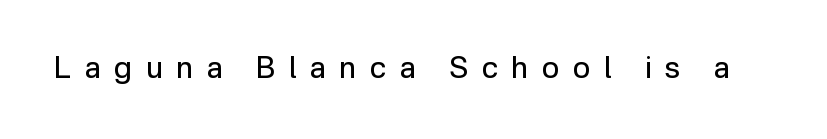
The image shows 30 px regular-weight sans-serif type, upright; set unusually wide letter spacing (+0.45 em), not underlined; low stroke contrast and a medium x-height.
